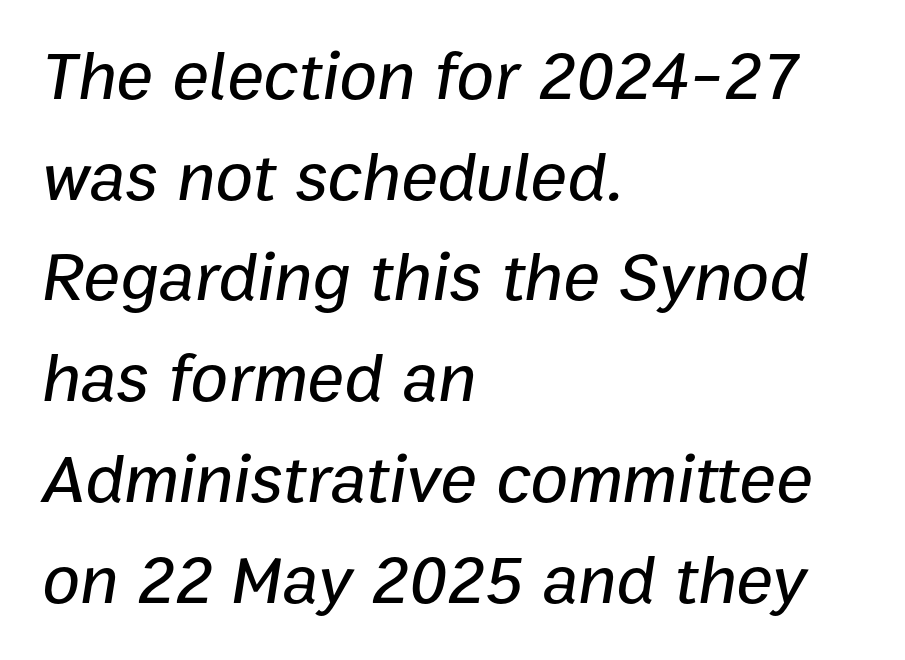
{"italic": "yes", "lean": "right", "slant_degrees": 9, "width": "normal", "stroke_contrast": "low", "x_height": "medium", "monospaced": "no", "underline": "no", "align": "left", "line_spacing": "normal", "line_spacing_ratio": 1.46, "letter_spacing": "normal", "letter_spacing_em": 0.0, "glyph_px": 69}
